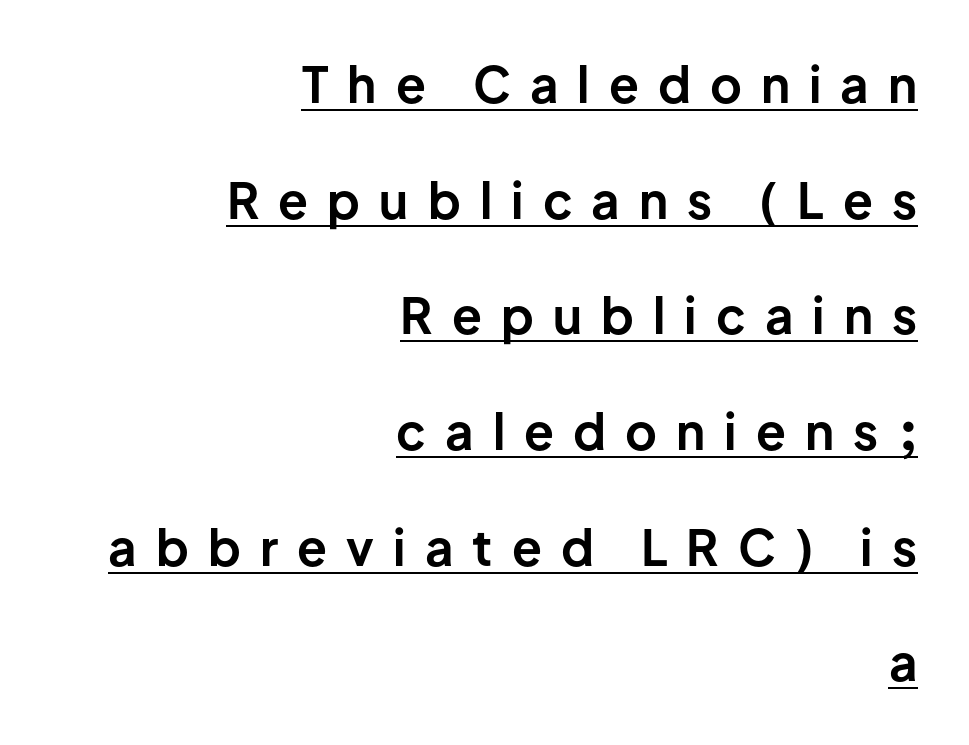
Q: Is the text bold? A: Yes.
Q: Is the text italic (slanted)? A: No, it is upright.
Q: Is the typeface a serif or a sans-serif typeface? A: Sans-serif.
Q: Is the text underlined? A: Yes.
Q: How is the paragraph aligned? A: Right-aligned.
Q: Is the spacing between letters normal or unusually wide? A: Unusually wide.
Q: Is the spacing between lines tight, normal or loose? A: Loose.
Q: Width (condensed, normal, or wide)? A: Normal.
Q: Stroke contrast? A: Low.
Q: x-height? A: Medium.
Q: Monospaced? A: No.
